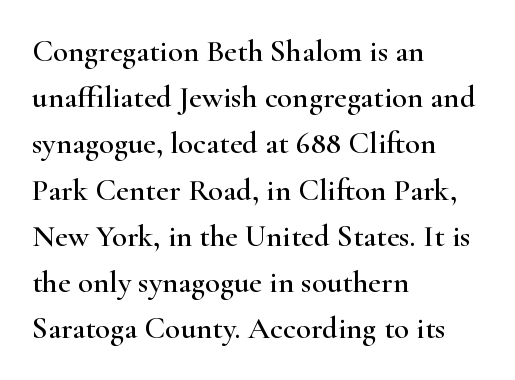
{"serif": "yes", "italic": "no", "width": "wide", "stroke_contrast": "high", "x_height": "small", "monospaced": "no", "underline": "no", "align": "left", "line_spacing": "normal", "line_spacing_ratio": 1.49, "letter_spacing": "normal", "letter_spacing_em": 0.0, "glyph_px": 31}
